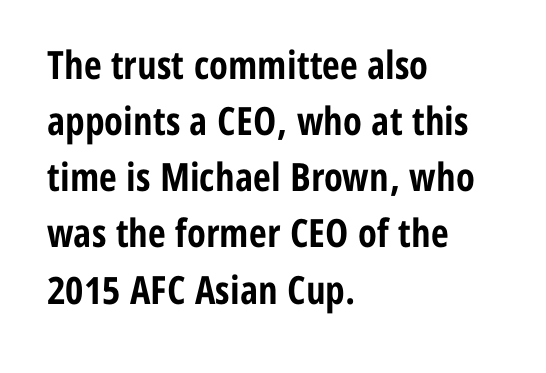
{"serif": "no", "italic": "no", "bold": "yes", "weight": "bold", "width": "condensed", "stroke_contrast": "low", "x_height": "medium", "monospaced": "no", "underline": "no", "align": "left", "line_spacing": "normal", "line_spacing_ratio": 1.44, "letter_spacing": "normal", "letter_spacing_em": 0.0, "glyph_px": 39}
